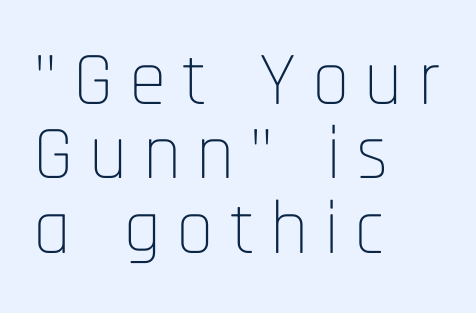
One glance says dense: line gaps are narrower than usual. This reads as an unemphasized weight, regular at the heaviest. Casual observation: everything's shoved over to the left. Look at the tracking — it's clearly loosened, letters drifting apart. Notice how the stems are strictly vertical — no italics here.
